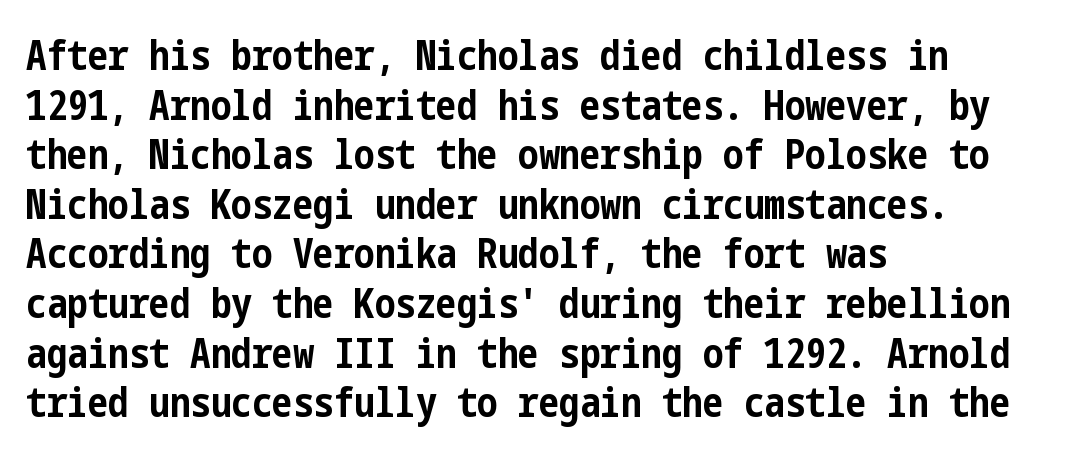
The image shows 41 px bold, condensed sans-serif type, upright; set left-aligned, line spacing 1.21x, normal letter spacing, not underlined; low stroke contrast and a medium x-height.
